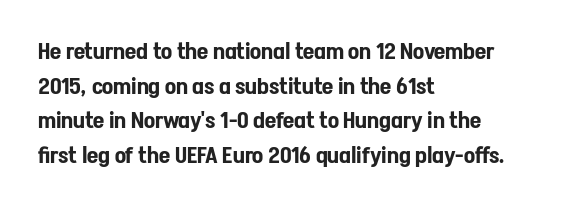
The image shows 23 px text type, upright; set left-aligned, normal line spacing (1.51x), normal letter spacing, not underlined.
